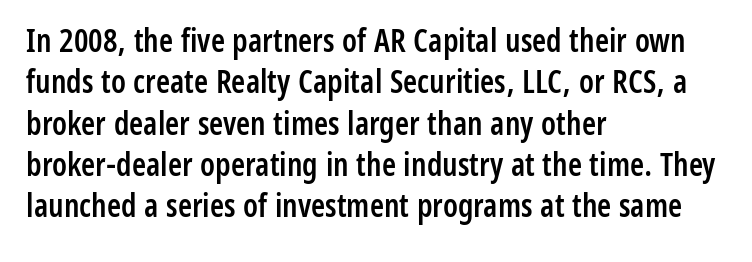
Each new line begins a customary step beneath the previous one. The face used here is a semibold: visibly heavier than regular, lighter than bold. A typesetter would call this proportional, since set widths differ per character. These lines are composed in type without serifs. Every stem runs plumb, perpendicular to the baseline. Anything drawn beneath the words? Only blank space.
